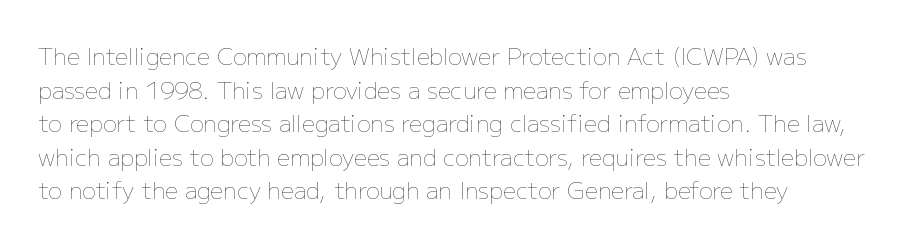
What stands out about the letter spacing? Nothing — it is the standard amount. Type without underlining. You can tell it's not italic because the verticals are truly vertical. Is there much room between lines? A standard amount, neither cramped nor airy.
